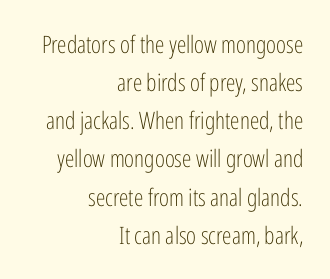
The image shows 24 px text type, upright; set right-aligned, normal line spacing (1.59x), normal letter spacing, not underlined.
